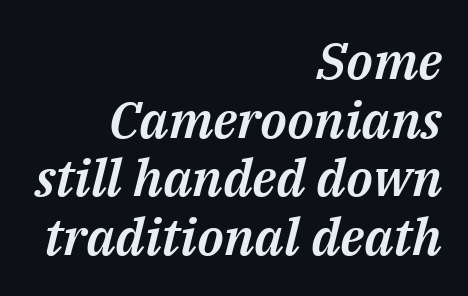
Reading down the column, the eye jumps only a short way to each next line. Here the glyphs are tracked normally, forming tight word shapes. The axis of the letterforms is tilted away from vertical. If you drew a ruler down the right edge, every line would touch it. A typesetter would call this proportional, since set widths differ per character. The space directly below the letters is spotless.
